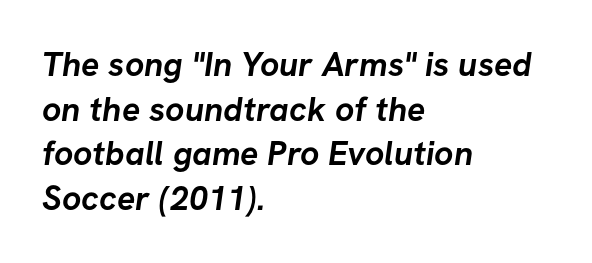
The image shows 34 px semibold sans-serif type; set left-aligned, normal line spacing (1.31x), normal letter spacing, not underlined; low stroke contrast and a medium x-height.
